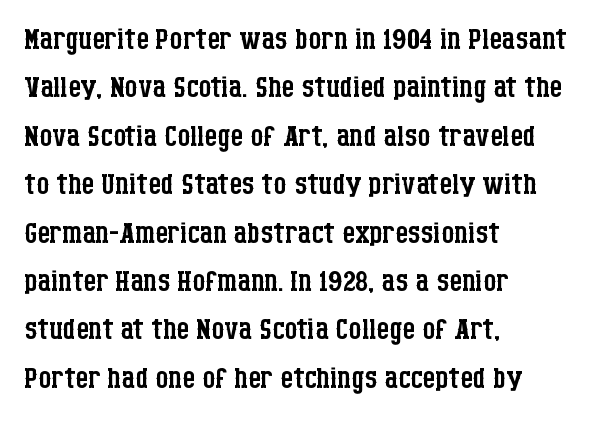
{"serif": "yes", "italic": "no", "bold": "no", "weight": "regular", "width": "condensed", "stroke_contrast": "low", "x_height": "large", "monospaced": "no", "underline": "no", "align": "left", "line_spacing_ratio": 1.21, "letter_spacing": "normal", "letter_spacing_em": 0.0, "glyph_px": 40}
